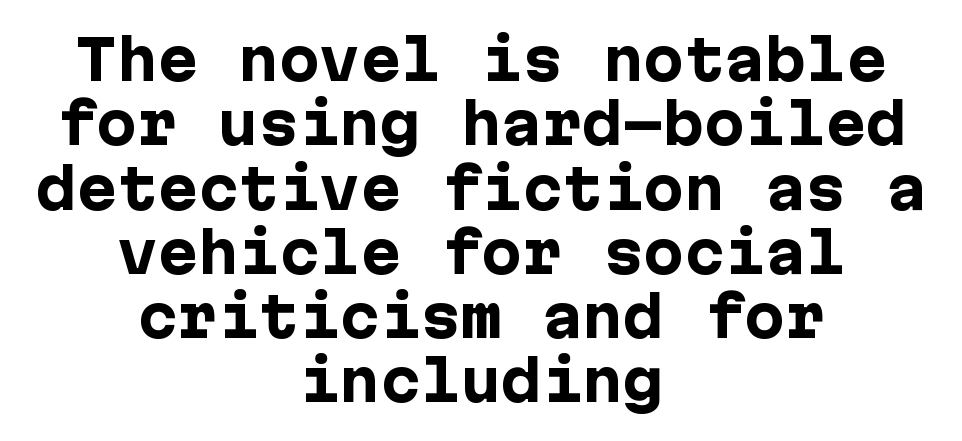
{"serif": "no", "italic": "no", "bold": "yes", "weight": "heavy", "width": "normal", "stroke_contrast": "low", "x_height": "medium", "underline": "no", "align": "center", "line_spacing_ratio": 1.19, "letter_spacing": "normal", "letter_spacing_em": 0.0, "glyph_px": 54}
